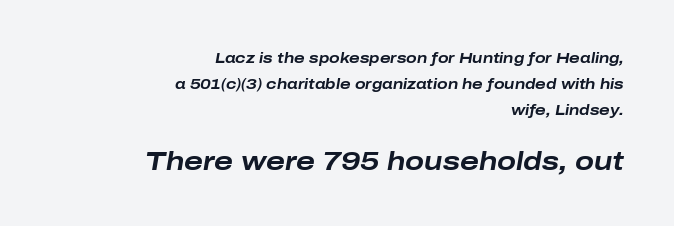
The space directly below the letters is spotless. Type size steps up from the first block to the second. Leftover space on each line is placed entirely before the opening word. When letters slant like this, we call the style italic. What stands out about the letter spacing? Nothing — it is the standard amount.
